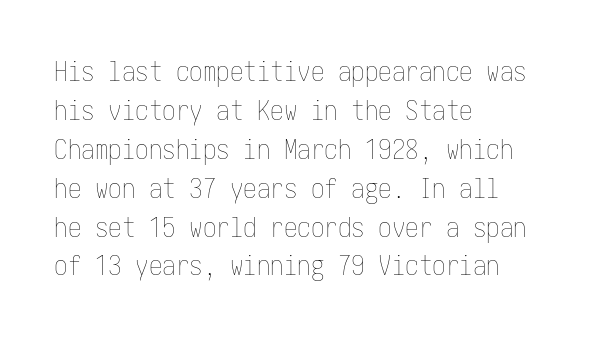
Q: Is the text bold? A: No.
Q: Is the text italic (slanted)? A: No, it is upright.
Q: Is the text underlined? A: No.
Q: How is the paragraph aligned? A: Left-aligned.
Q: Is the spacing between letters normal or unusually wide? A: Normal.
Q: Is the spacing between lines tight, normal or loose? A: Normal.
